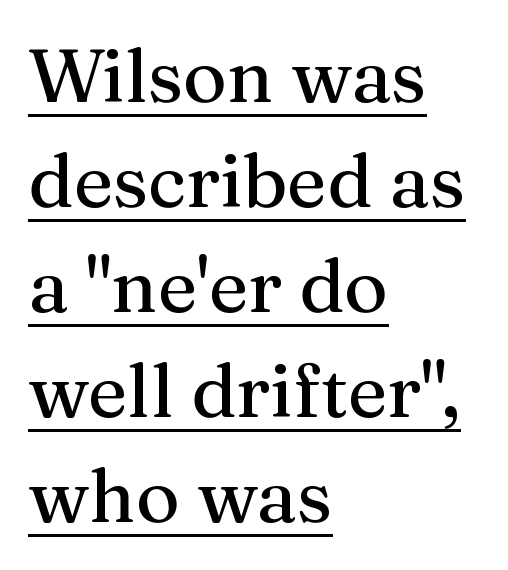
The rendering uses the underline text-decoration. The type is set solid horizontally, with unmodified tracking. Posture: straight, roman, zero tilt. Summary of vertical rhythm: regular, with standard interline spacing. Character widths vary here, with narrow letters taking less room than wide ones.
